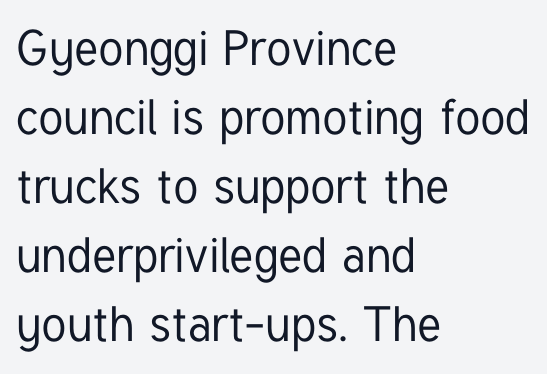
The image shows 49 px condensed sans-serif type, upright; set left-aligned, normal line spacing (1.41x), normal letter spacing, not underlined; low stroke contrast and a medium x-height.
